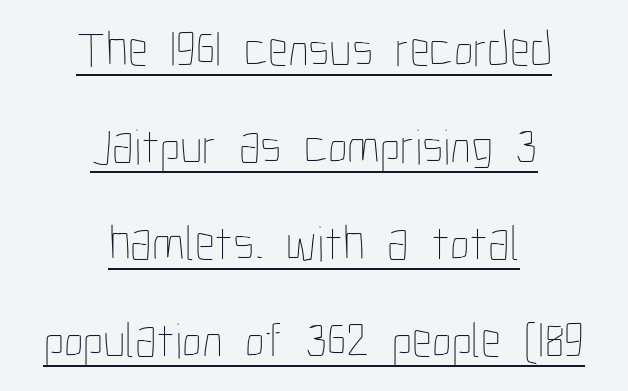
Q: Is the text bold? A: No.
Q: Is the text italic (slanted)? A: No, it is upright.
Q: Is the text underlined? A: Yes.
Q: How is the paragraph aligned? A: Centered.
Q: Is the spacing between letters normal or unusually wide? A: Normal.
Q: Is the spacing between lines tight, normal or loose? A: Loose.
Q: Width (condensed, normal, or wide)? A: Condensed.
Q: Stroke contrast? A: Low.
Q: x-height? A: Medium.
Q: Monospaced? A: No.
